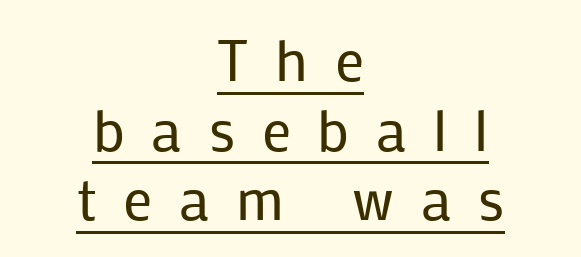
{"serif": "no", "italic": "no", "bold": "no", "weight": "regular", "width": "normal", "stroke_contrast": "low", "x_height": "medium", "monospaced": "no", "underline": "yes", "align": "center", "line_spacing_ratio": 1.2, "letter_spacing": "wide", "letter_spacing_em": 0.46, "glyph_px": 58}
